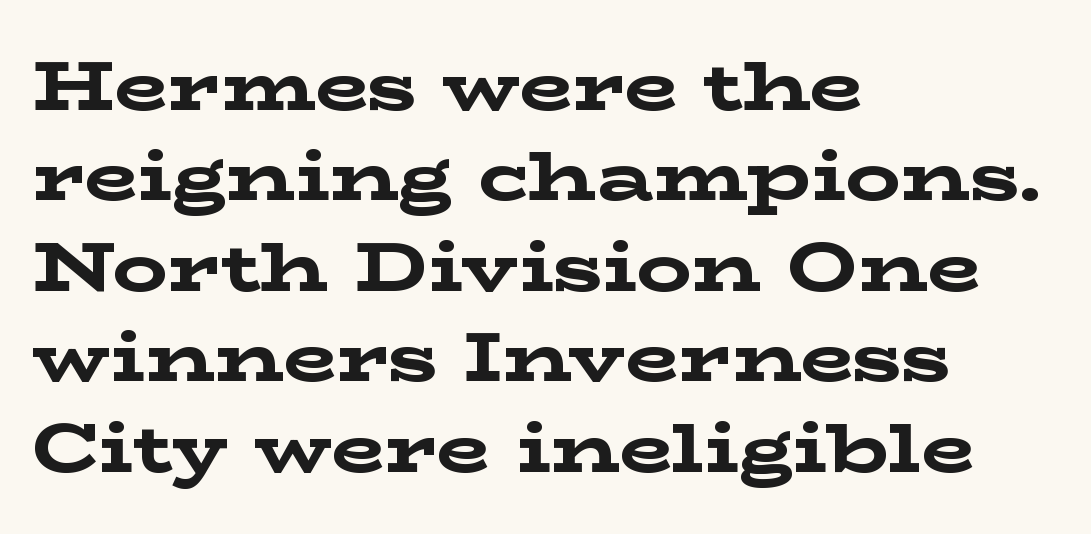
{"serif": "yes", "italic": "no", "bold": "yes", "weight": "bold", "width": "wide", "stroke_contrast": "low", "x_height": "medium", "monospaced": "no", "underline": "no", "align": "left", "line_spacing": "normal", "line_spacing_ratio": 1.31, "letter_spacing": "normal", "letter_spacing_em": 0.0, "glyph_px": 69}
